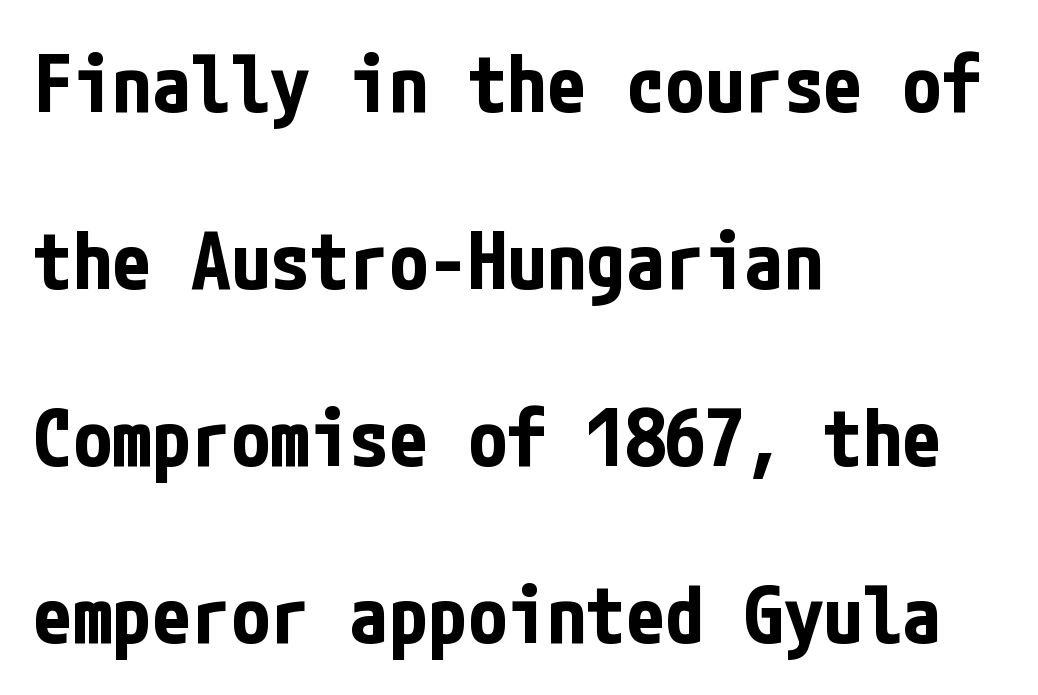
The image shows 79 px bold, condensed sans-serif type, upright; set left-aligned, loose line spacing (2.24x), normal letter spacing, not underlined; low stroke contrast and a medium x-height.
